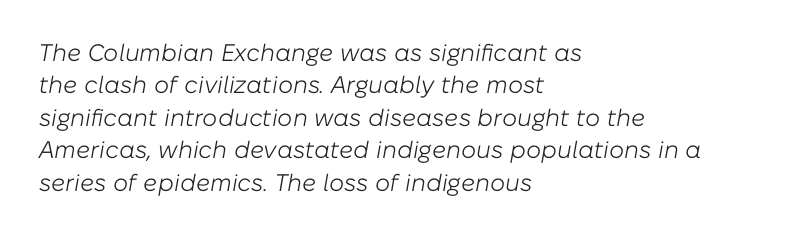
The image shows 24 px text type, italic (leaning right); set left-aligned, normal line spacing (1.35x), normal letter spacing, not underlined.
